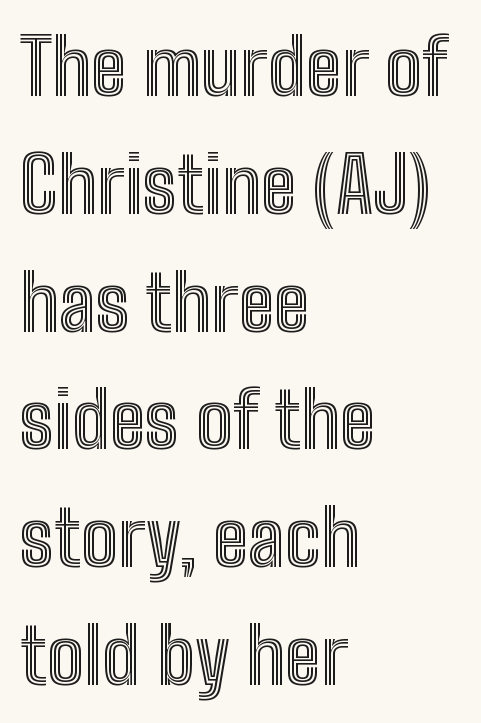
{"italic": "no", "width": "condensed", "x_height": "medium", "monospaced": "no", "underline": "no", "align": "left", "line_spacing": "normal", "line_spacing_ratio": 1.53, "letter_spacing": "normal", "letter_spacing_em": 0.0, "glyph_px": 77}
